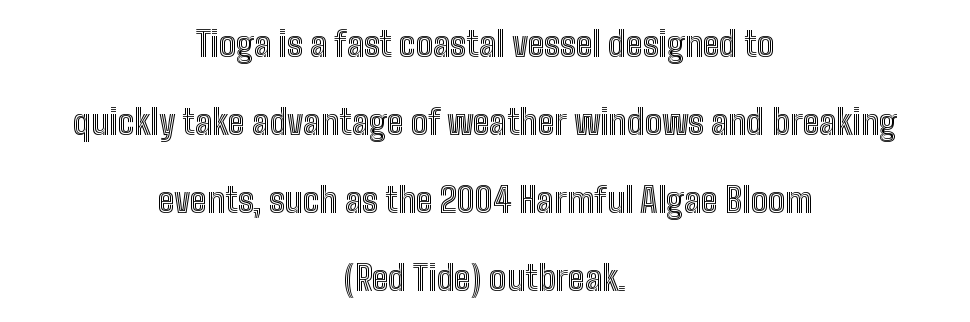
Q: Is the text italic (slanted)? A: No, it is upright.
Q: Is the text underlined? A: No.
Q: How is the paragraph aligned? A: Centered.
Q: Is the spacing between letters normal or unusually wide? A: Normal.
Q: Is the spacing between lines tight, normal or loose? A: Loose.
Q: Width (condensed, normal, or wide)? A: Condensed.
Q: x-height? A: Medium.
Q: Monospaced? A: No.
